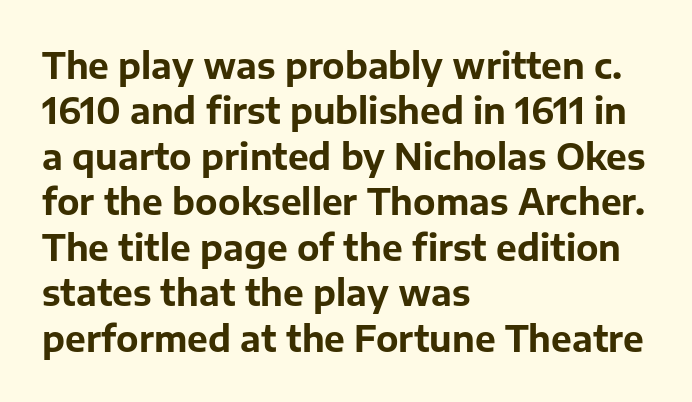
The image shows 35 px bold sans-serif type, upright; set left-aligned, normal line spacing (1.3x), normal letter spacing, not underlined; low stroke contrast and a medium x-height.
